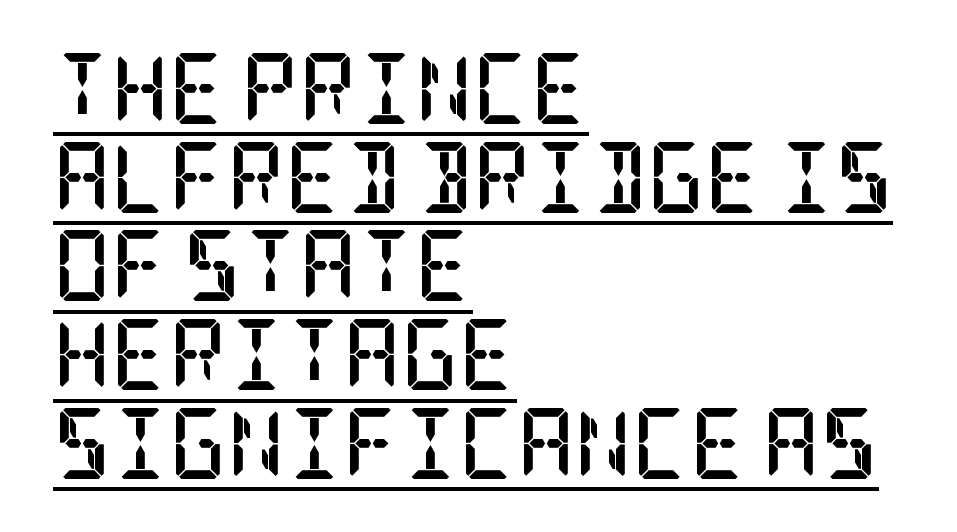
The image shows 71 px semibold, condensed serif type, upright; set left-aligned, normal line spacing (1.25x), normal letter spacing, underlined; low stroke contrast and a large x-height.
